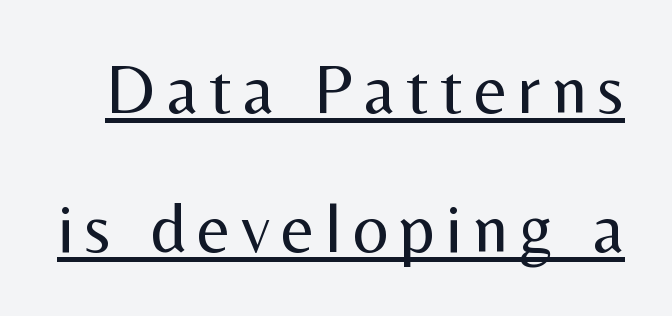
The rendering uses the underline text-decoration. Weight class: somewhere from thin through regular. Nothing sits at the stroke ends, so this counts as sans-serif. Is this a fixed-width face? No — the glyphs have proportional, varying widths. Quick note: not italic, upright. Honestly, the rows look like they've been pulled way apart.
